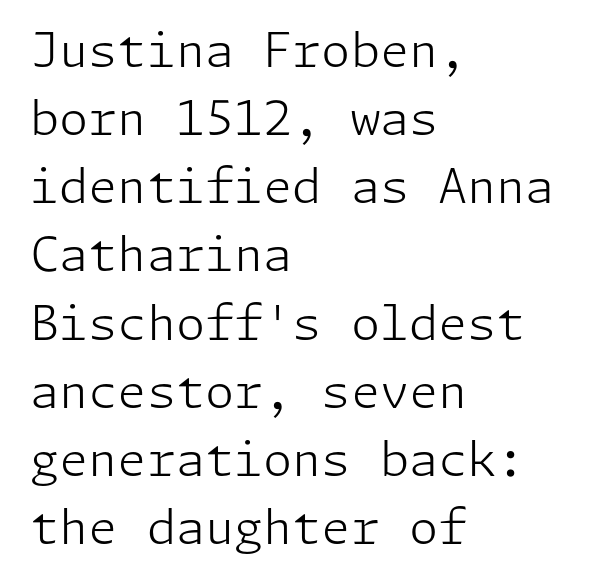
The image shows 47 px light sans-serif type, upright; set left-aligned, normal line spacing (1.45x), normal letter spacing, not underlined; low stroke contrast and a medium x-height.
